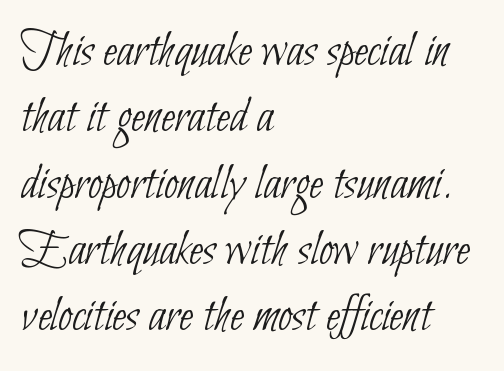
Q: Is the text bold? A: No.
Q: Is the typeface a serif or a sans-serif typeface? A: Sans-serif.
Q: Is the text underlined? A: No.
Q: How is the paragraph aligned? A: Left-aligned.
Q: Is the spacing between letters normal or unusually wide? A: Normal.
Q: Is the spacing between lines tight, normal or loose? A: Normal.
Q: Width (condensed, normal, or wide)? A: Condensed.
Q: Stroke contrast? A: Low.
Q: x-height? A: Small.
Q: Monospaced? A: No.
